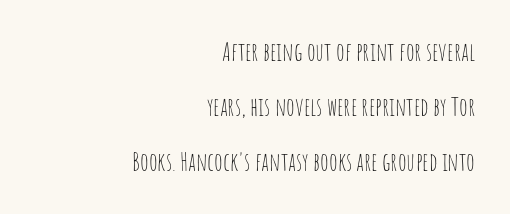
What stands out about the letter spacing? Nothing — it is the standard amount. Quick note: interline space is abundant. The cut favours lightness, reaching ordinary text weight at its darkest. Vertical strokes here are truly vertical. A flush-right, rag-left setting is used for this passage. Bare-footed words on every line.
